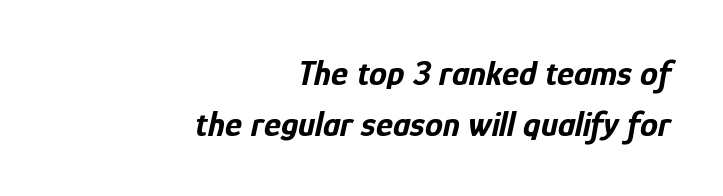
What's the leading like? Ordinary, nothing unusual. The gap between lines stays unmarked. Every letter is thick-stroked: bold, no question. The face used here is proportionally spaced, like ordinary book or web type. An italicized treatment has been applied to the whole sample. Tracking value appears to be zero — textbook default spacing.
